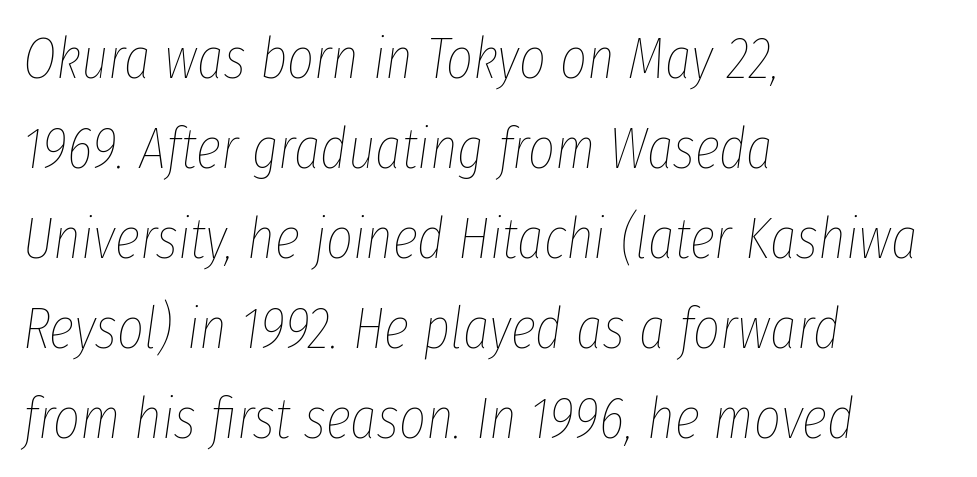
Q: Is the text bold? A: No.
Q: Is the text italic (slanted)? A: Yes, it leans right by about 8 degrees.
Q: Is the text underlined? A: No.
Q: How is the paragraph aligned? A: Left-aligned.
Q: Is the spacing between letters normal or unusually wide? A: Normal.
Q: Is the spacing between lines tight, normal or loose? A: Normal.
Q: Width (condensed, normal, or wide)? A: Condensed.
Q: Stroke contrast? A: Low.
Q: x-height? A: Medium.
Q: Monospaced? A: No.
